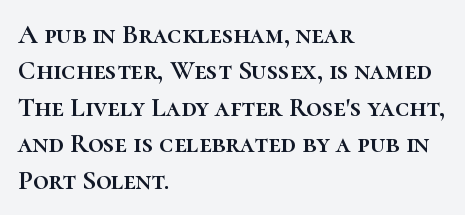
The image shows 27 px text type, upright; set left-aligned, normal line spacing (1.35x), normal letter spacing, not underlined.
